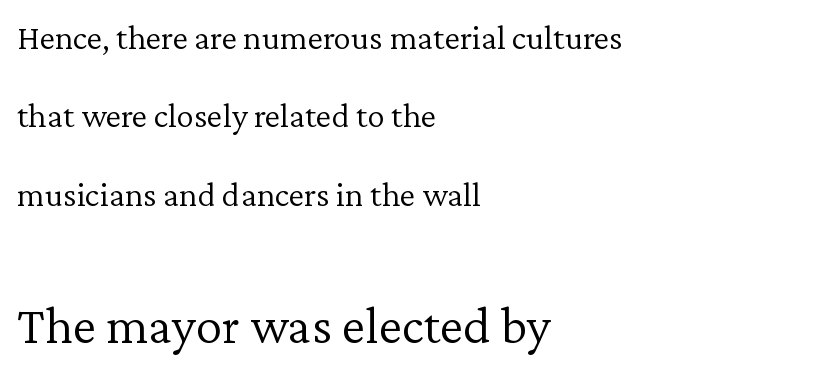
{"serif": "yes", "italic": "no", "bold": "no", "weight": "light", "width": "normal", "stroke_contrast": "low", "x_height": "medium", "monospaced": "no", "underline": "no", "align": "left", "line_spacing": "loose", "line_spacing_ratio": 2.24, "letter_spacing": "normal", "letter_spacing_em": 0.0, "larger_block": "second", "size_ratio": 1.51, "glyph_px": 53}
